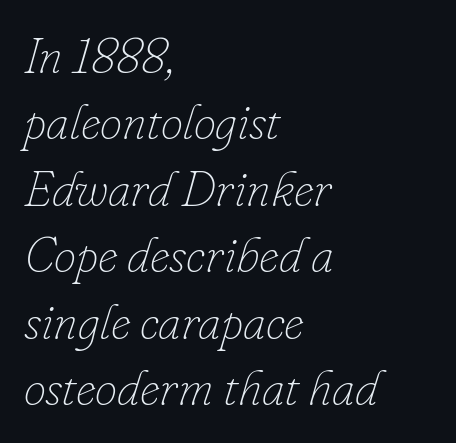
The image shows 50 px thin type, italic (leaning right); set left-aligned, normal line spacing (1.33x), normal letter spacing, not underlined; low stroke contrast and a small x-height.
